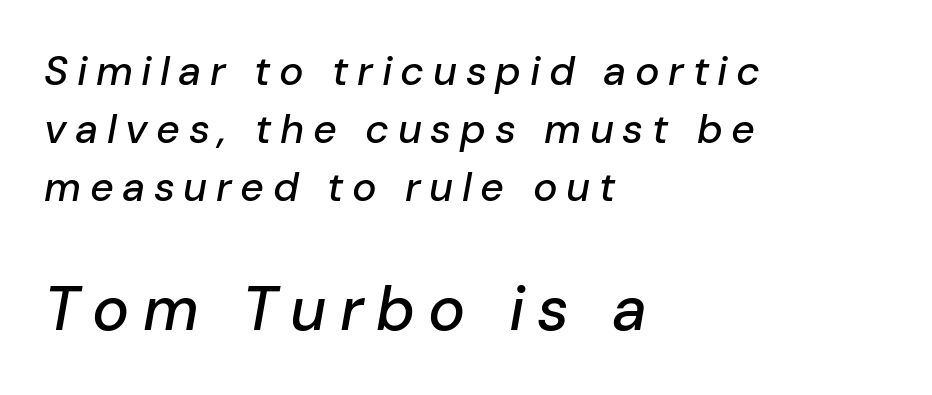
{"italic": "yes", "lean": "right", "slant_degrees": 10, "width": "normal", "stroke_contrast": "low", "x_height": "medium", "monospaced": "no", "underline": "no", "align": "left", "line_spacing": "normal", "line_spacing_ratio": 1.42, "letter_spacing": "wide", "letter_spacing_em": 0.21, "larger_block": "second", "size_ratio": 1.51, "glyph_px": 62}
